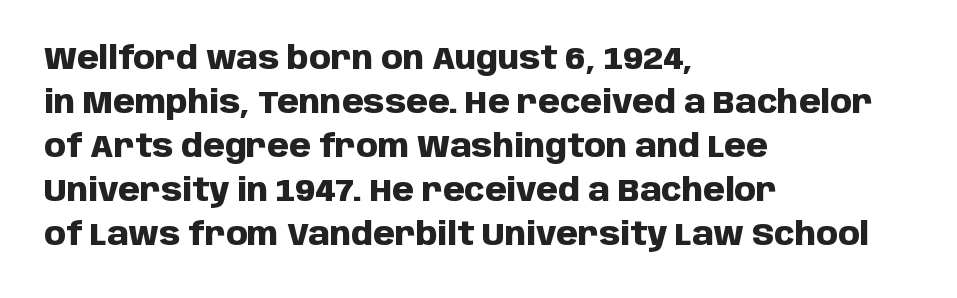
{"serif": "no", "italic": "no", "bold": "yes", "weight": "heavy", "width": "normal", "stroke_contrast": "low", "x_height": "large", "monospaced": "no", "underline": "no", "align": "left", "line_spacing": "normal", "line_spacing_ratio": 1.42, "letter_spacing": "normal", "letter_spacing_em": 0.0, "glyph_px": 31}
